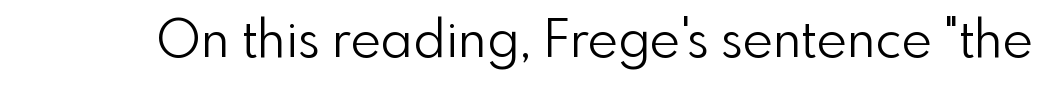
Looks like regular typesetting: each glyph gets only the width it needs. The text was rendered using a sans face with plain stroke endings. Caption: standard tracking, unaltered. The letterforms sit at book weight or below. Quick note: not italic, upright.
